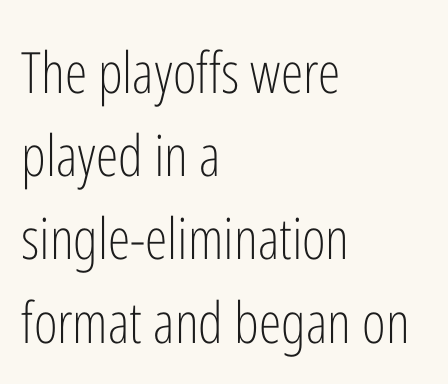
The strokes carry an ordinary text weight at most. Rule under the text: the space is simply empty. The typesetter chose a ragged-right arrangement here. A typesetter would label this face a sans.
